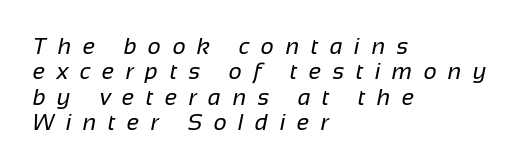
The image shows 23 px text type; set left-aligned, tight line spacing (1.1x), unusually wide letter spacing (+0.5 em), not underlined.
